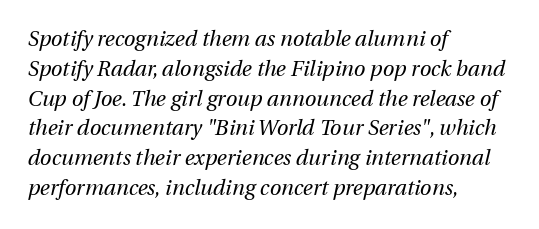
The image shows 21 px text type, italic (leaning right); set left-aligned, normal line spacing (1.42x), normal letter spacing, not underlined.
